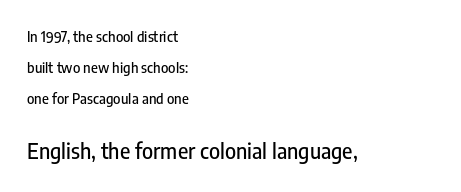
Q: Is the text italic (slanted)? A: No, it is upright.
Q: Is the text underlined? A: No.
Q: How is the paragraph aligned? A: Left-aligned.
Q: Is the spacing between letters normal or unusually wide? A: Normal.
Q: Is the spacing between lines tight, normal or loose? A: Loose.
Q: Which block of text is set in a larger size, the first (top) or the second (bottom)? A: The second (bottom) one.
